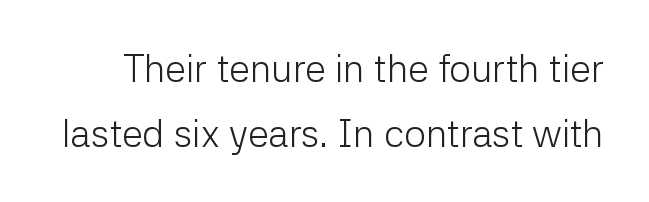
The image shows 38 px light sans-serif type, upright; set line spacing 1.71x, normal letter spacing, not underlined; low stroke contrast and a medium x-height.
